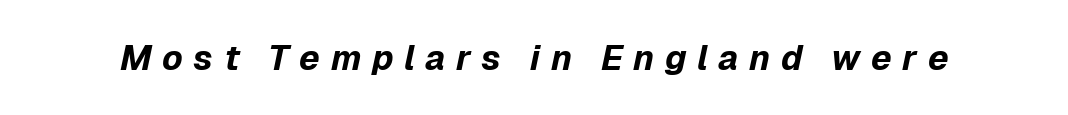
{"italic": "yes", "lean": "right", "slant_degrees": 12, "bold": "yes", "weight": "bold", "width": "normal", "stroke_contrast": "low", "x_height": "medium", "monospaced": "no", "underline": "no", "letter_spacing": "wide", "letter_spacing_em": 0.3, "glyph_px": 35}
